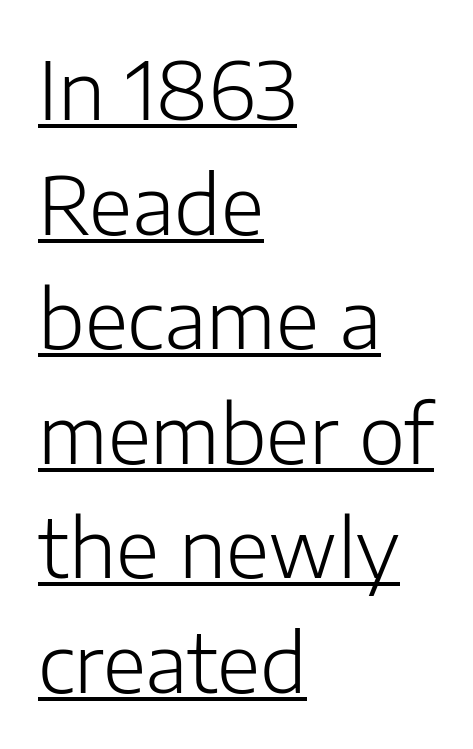
{"serif": "no", "italic": "no", "bold": "no", "weight": "light", "width": "normal", "stroke_contrast": "low", "x_height": "medium", "monospaced": "no", "underline": "yes", "align": "left", "line_spacing": "normal", "line_spacing_ratio": 1.45, "letter_spacing": "normal", "letter_spacing_em": 0.0, "glyph_px": 79}
